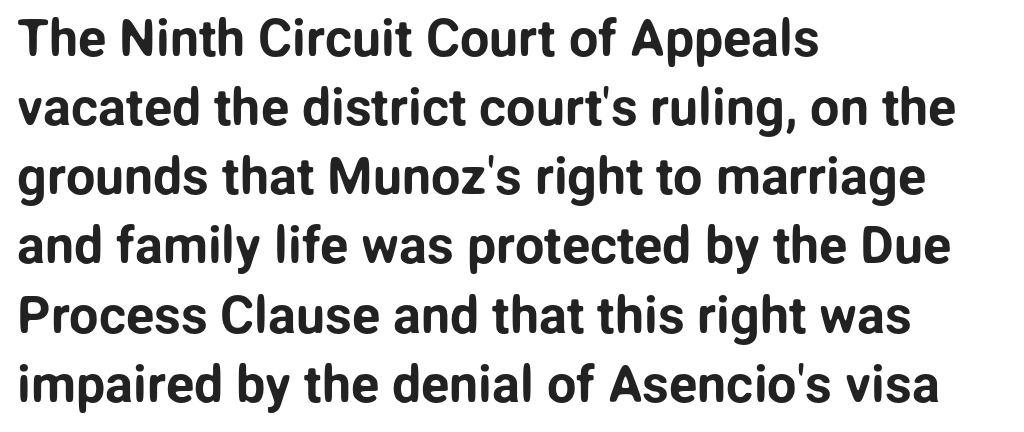
Q: Is the text italic (slanted)? A: No, it is upright.
Q: Is the typeface a serif or a sans-serif typeface? A: Sans-serif.
Q: Is the text underlined? A: No.
Q: How is the paragraph aligned? A: Left-aligned.
Q: Is the spacing between letters normal or unusually wide? A: Normal.
Q: Is the spacing between lines tight, normal or loose? A: Normal.
Q: Width (condensed, normal, or wide)? A: Normal.
Q: Stroke contrast? A: Low.
Q: x-height? A: Medium.
Q: Monospaced? A: No.
